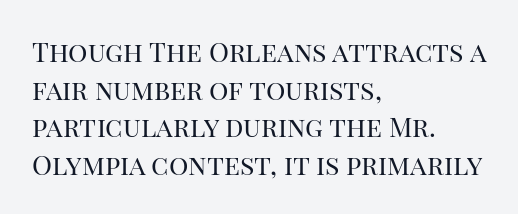
Q: Is the text bold? A: No.
Q: Is the text italic (slanted)? A: No, it is upright.
Q: Is the text underlined? A: No.
Q: How is the paragraph aligned? A: Left-aligned.
Q: Is the spacing between letters normal or unusually wide? A: Normal.
Q: Is the spacing between lines tight, normal or loose? A: Normal.
